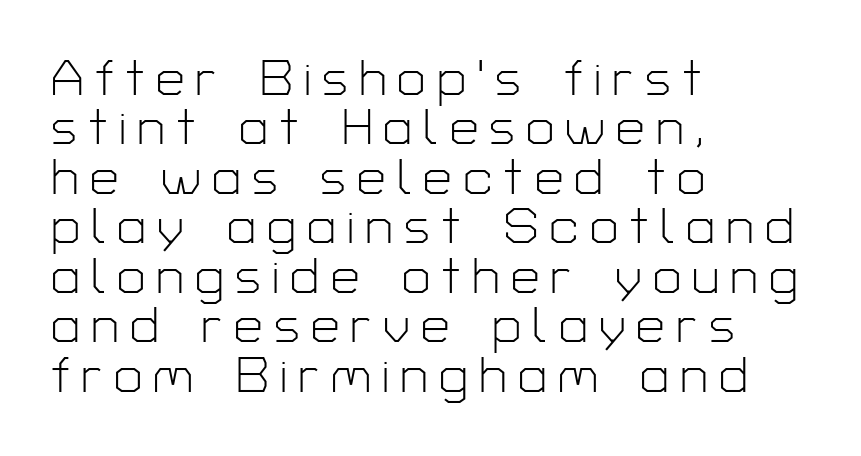
The image shows 51 px light sans-serif type, upright; set left-aligned, tight line spacing (0.97x), unusually wide letter spacing (+0.22 em), not underlined; low stroke contrast and a medium x-height.
